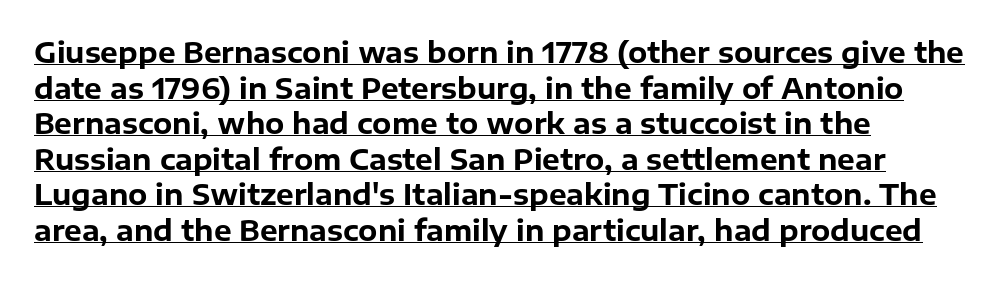
The gaps between neighbouring characters are ordinary and unremarkable. The glyphs have the mass of a bold cut. The paragraph shown leans on its left margin. The lines sit at an ordinary, default distance from one another. Typographically, this falls in the sans-serif category.
